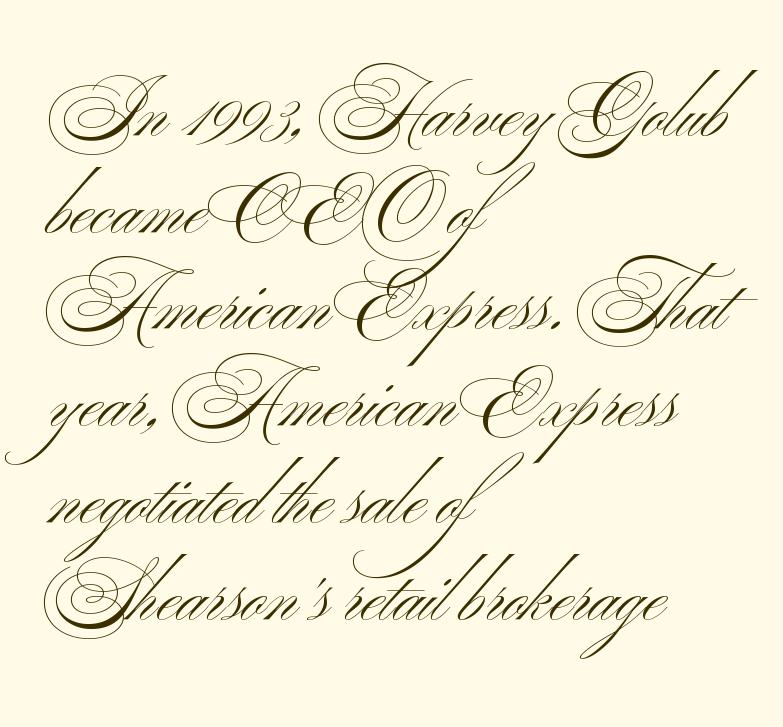
The image shows 75 px light, wide sans-serif type; set left-aligned, normal line spacing (1.29x), normal letter spacing, not underlined; medium stroke contrast and a small x-height.
